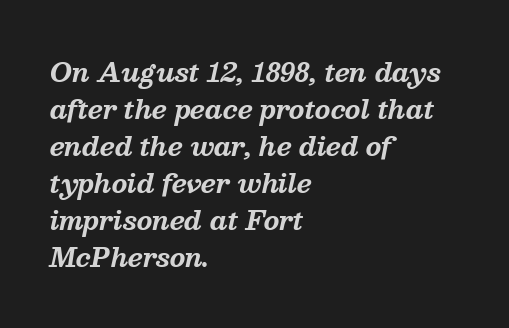
Clear beneath every line of the passage. The lines are quadded left. Compared with typical body copy, the letter spacing here is the same. Yep, that's italic — everything's leaning.
